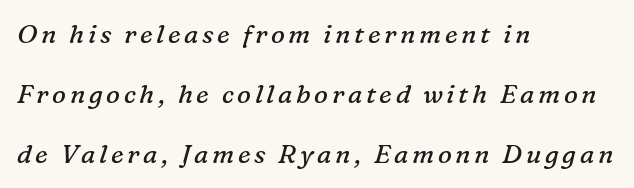
Q: Is the text bold? A: No.
Q: Is the text italic (slanted)? A: Yes, it leans right by about 16 degrees.
Q: Is the text underlined? A: No.
Q: How is the paragraph aligned? A: Left-aligned.
Q: Is the spacing between lines tight, normal or loose? A: Loose.
